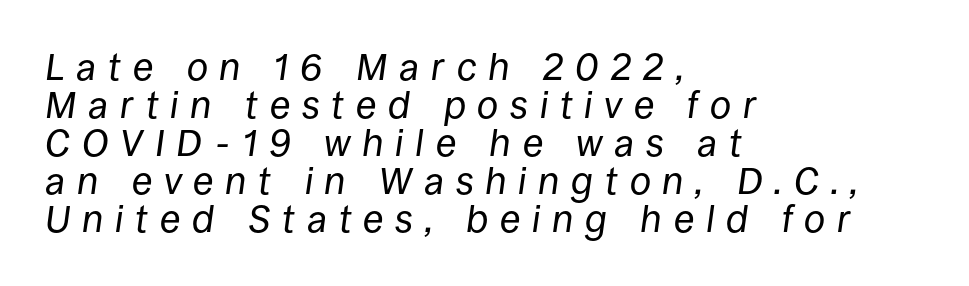
Regarding leading, the lines here are crowded together. The rendering inserts visible extra space after every character. Proportional: the letters do not fall into vertical columns. Style check: oblique.
